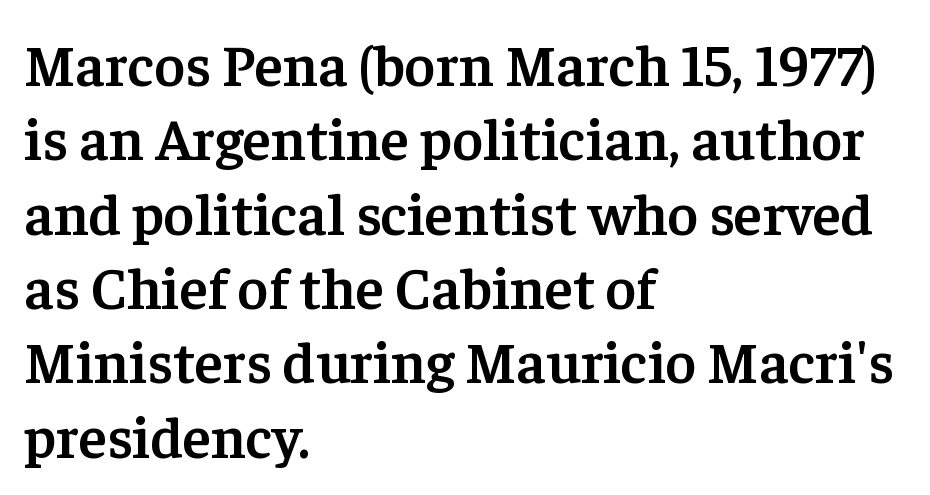
{"serif": "yes", "italic": "no", "bold": "semi", "weight": "semibold", "width": "normal", "stroke_contrast": "low", "x_height": "medium", "monospaced": "no", "underline": "no", "align": "left", "line_spacing": "normal", "line_spacing_ratio": 1.26, "letter_spacing": "normal", "letter_spacing_em": 0.0, "glyph_px": 59}
